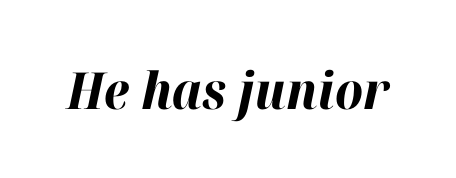
The image shows 51 px bold type, italic (leaning right); set normal letter spacing, not underlined; high stroke contrast and a medium x-height.
